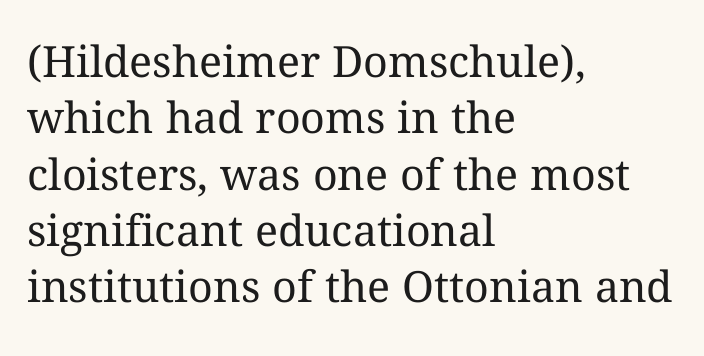
{"italic": "no", "bold": "no", "weight": "regular", "width": "normal", "stroke_contrast": "medium", "x_height": "medium", "monospaced": "no", "underline": "no", "align": "left", "line_spacing": "normal", "line_spacing_ratio": 1.31, "letter_spacing": "normal", "letter_spacing_em": 0.0, "glyph_px": 43}
